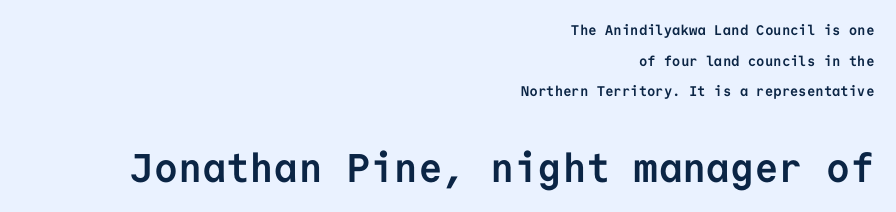
Is this a fixed-width face? Yes — each glyph sits in an identical cell. The designer dialed line spacing up above the default. The letterforms sit shoulder to shoulder at normal distance. Ordinary non-slanted type is in use. Leftover space on each line is placed entirely before the opening word. Strokes here are thick enough to call this a true bold.
